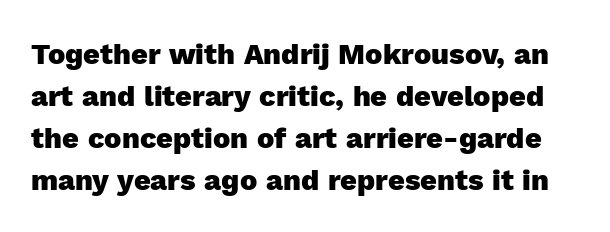
Q: Is the text bold? A: Yes.
Q: Is the text italic (slanted)? A: No, it is upright.
Q: Is the typeface a serif or a sans-serif typeface? A: Sans-serif.
Q: Is the text underlined? A: No.
Q: Is the spacing between letters normal or unusually wide? A: Normal.
Q: Is the spacing between lines tight, normal or loose? A: Normal.
Q: Width (condensed, normal, or wide)? A: Normal.
Q: x-height? A: Medium.
Q: Monospaced? A: No.
